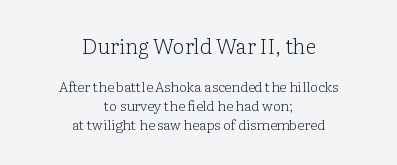
The image shows 21 px text type, upright; set centered, normal line spacing (1.38x), normal letter spacing, not underlined; the first (top) block is 1.5x larger.
